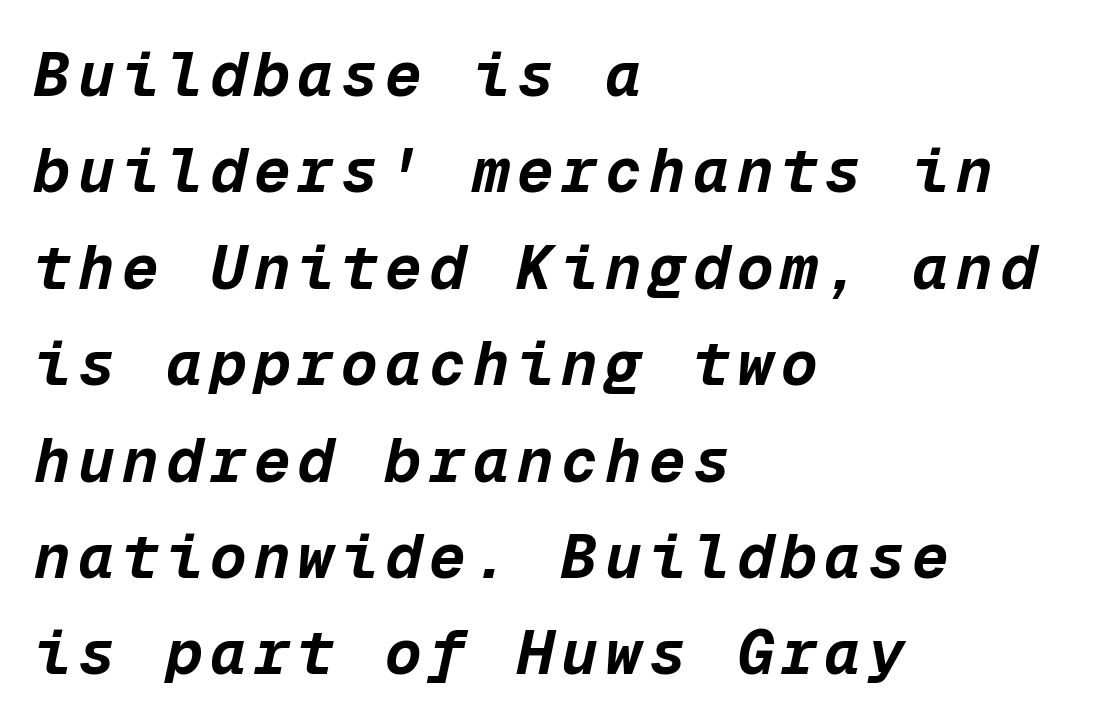
The image shows 61 px bold type, italic (leaning right), monospaced; set left-aligned, normal line spacing (1.58x), not underlined; low stroke contrast and a medium x-height.
